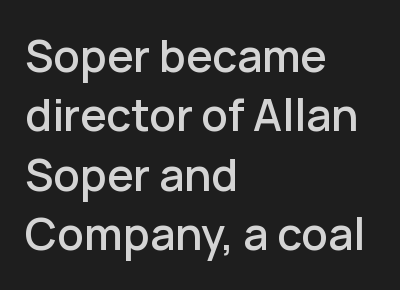
{"serif": "no", "italic": "no", "width": "normal", "stroke_contrast": "low", "x_height": "medium", "monospaced": "no", "underline": "no", "align": "left", "line_spacing": "normal", "line_spacing_ratio": 1.35, "letter_spacing": "normal", "letter_spacing_em": 0.0, "glyph_px": 44}
